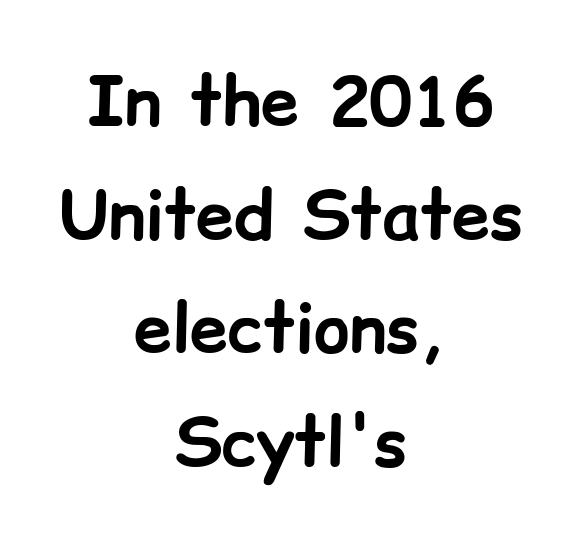
Q: Is the text bold? A: Yes.
Q: Is the text italic (slanted)? A: No, it is upright.
Q: Is the typeface a serif or a sans-serif typeface? A: Sans-serif.
Q: Is the text underlined? A: No.
Q: How is the paragraph aligned? A: Centered.
Q: Is the spacing between letters normal or unusually wide? A: Normal.
Q: Is the spacing between lines tight, normal or loose? A: Normal.
Q: Width (condensed, normal, or wide)? A: Normal.
Q: Stroke contrast? A: Low.
Q: x-height? A: Medium.
Q: Monospaced? A: No.
